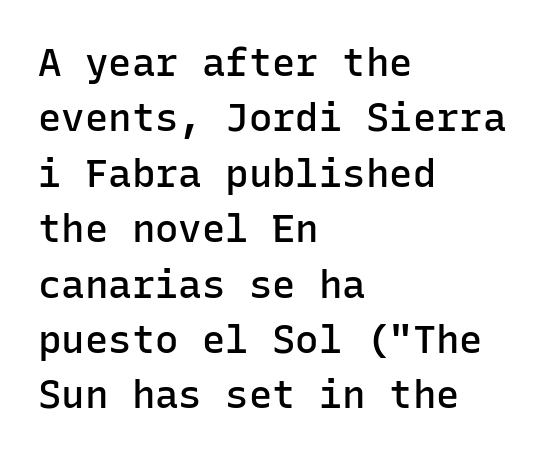
The image shows 39 px semibold sans-serif type, upright, monospaced; set left-aligned, normal line spacing (1.42x), normal letter spacing, not underlined; low stroke contrast and a medium x-height.
